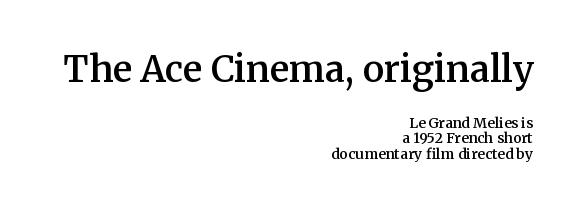
{"serif": "yes", "italic": "no", "bold": "semi", "weight": "semibold", "width": "normal", "stroke_contrast": "medium", "x_height": "medium", "monospaced": "no", "underline": "no", "align": "right", "line_spacing": "tight", "line_spacing_ratio": 1.09, "letter_spacing": "normal", "letter_spacing_em": 0.0, "larger_block": "first", "size_ratio": 2.57, "glyph_px": 36}
